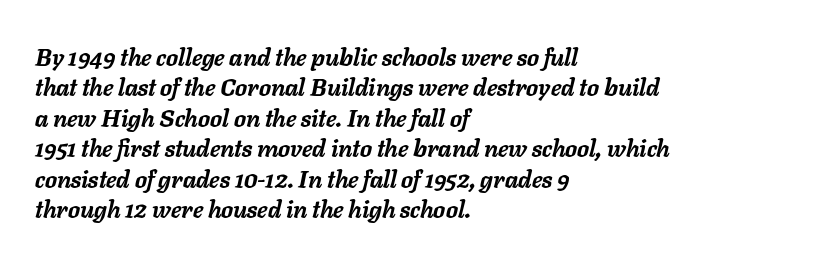
The lettering tilts uniformly, giving the passage an italic look. The tracking reads as untouched default to a designer's eye. Heavy, bold letterforms. The text block is weighted toward the left margin, trailing off unevenly rightward.
